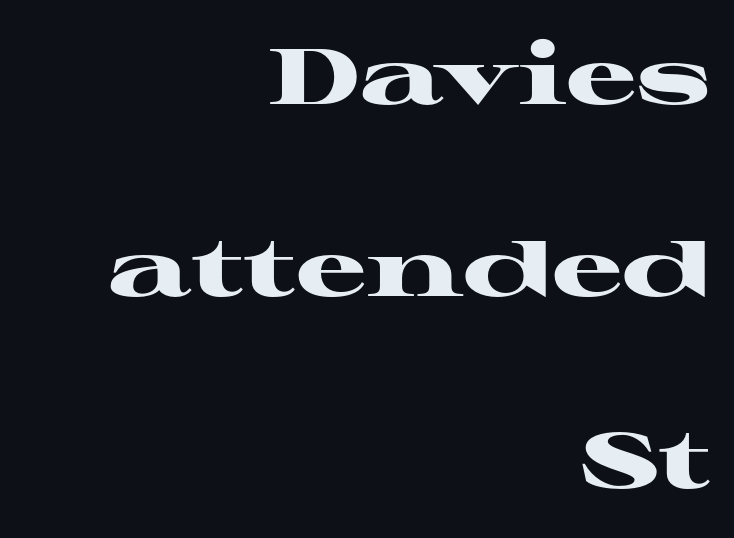
Q: Is the text bold? A: Yes.
Q: Is the text italic (slanted)? A: No, it is upright.
Q: Is the typeface a serif or a sans-serif typeface? A: Serif.
Q: Is the text underlined? A: No.
Q: How is the paragraph aligned? A: Right-aligned.
Q: Is the spacing between letters normal or unusually wide? A: Normal.
Q: Is the spacing between lines tight, normal or loose? A: Loose.
Q: Width (condensed, normal, or wide)? A: Wide.
Q: Stroke contrast? A: High.
Q: x-height? A: Medium.
Q: Monospaced? A: No.
